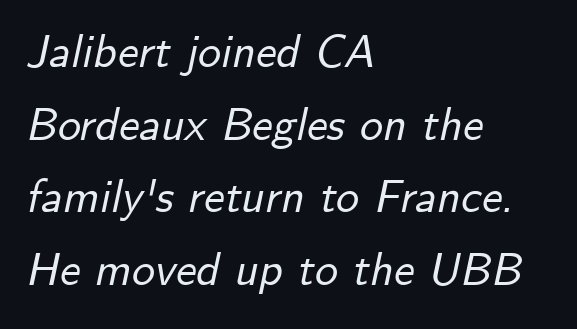
The rag falls on the right side of this text block. If you drew a line through each stem, it would be angled. Look at the tracking — it's just the regular setting, nothing added. The baseline area is clear. Students, observe: this is what conventionally led text looks like. The letters advance in unequal steps, a hallmark of proportional type.
